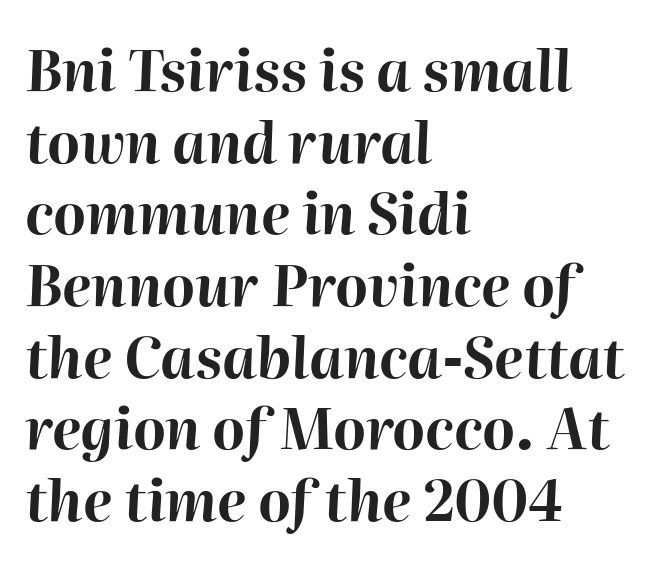
Students, note that the glyphs here touch the page at normal intervals. These lines were composed using italics. The font is running at its bold setting. Descender tails drop into unmarked territory. These lines are rendered in a variable-pitch font.
